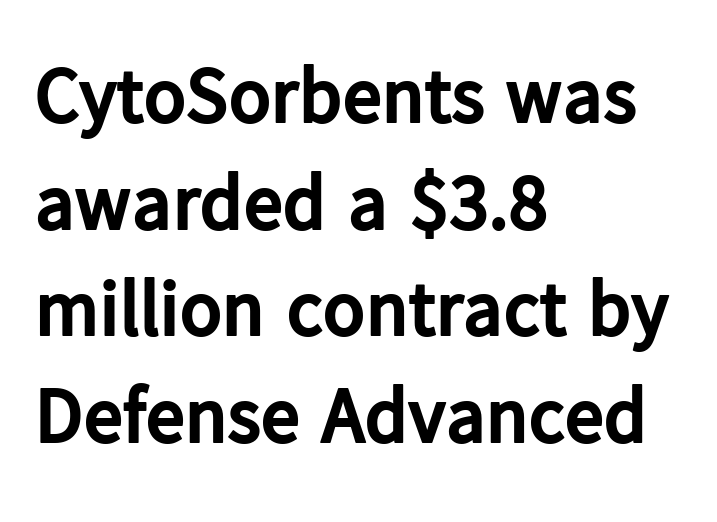
{"serif": "no", "italic": "no", "bold": "yes", "weight": "bold", "width": "normal", "stroke_contrast": "low", "x_height": "medium", "monospaced": "no", "underline": "no", "align": "left", "line_spacing": "normal", "line_spacing_ratio": 1.35, "letter_spacing": "normal", "letter_spacing_em": 0.0, "glyph_px": 79}
